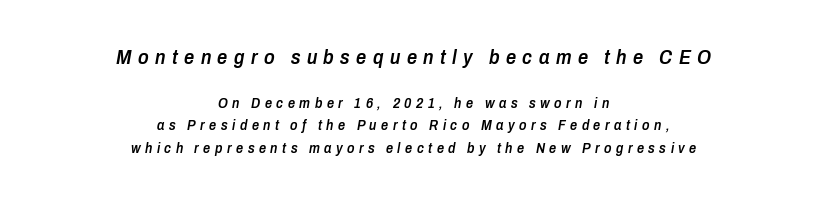
Line starts and ends both wander, symmetrically. If you squint, the top block still reads clearly — it's the larger of the two. Observe the wide spacing: letters keep a clear distance from each other. Students, observe: this is what conventionally led text looks like. What weight is shown? A semibold, between regular and bold.
